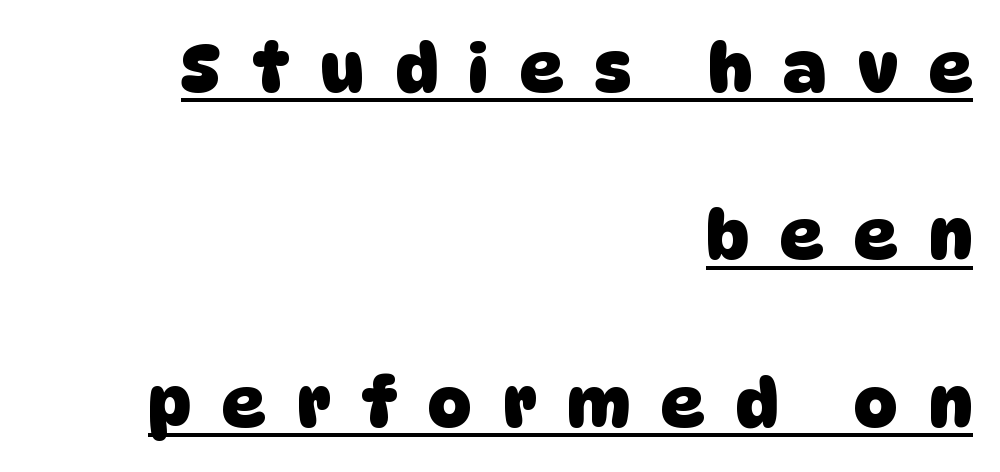
Honestly, the letter spacing is so wide it's the main thing you notice. Caption: bold face, heavy strokes. Leftover space on each line is placed entirely before the opening word. The typeface chosen for these lines omits serifs. The vertical gap from one line to the next is large. Has an underline been added? It has.
